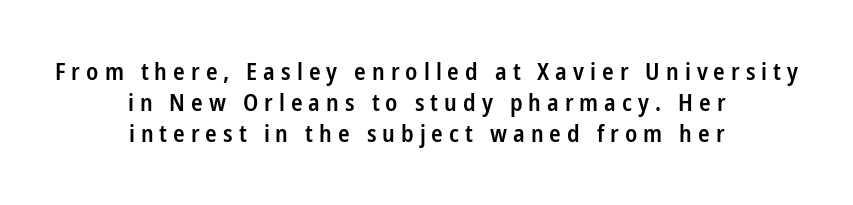
The tracking reads as deliberately expanded to a designer's eye. Line spacing here is normal. The characters look somewhat weighty, a semibold short of true bold. Plain, unruled lines of type. It's the straight-up-and-down kind of type. Compared with a flush-left layout, this one balances lines on the center instead.
